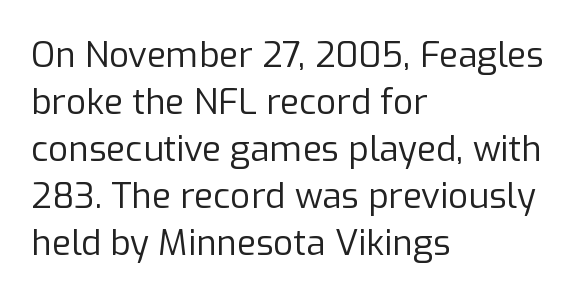
The image shows 35 px regular-weight sans-serif type, upright; set left-aligned, normal line spacing (1.34x), normal letter spacing, not underlined; low stroke contrast and a medium x-height.
